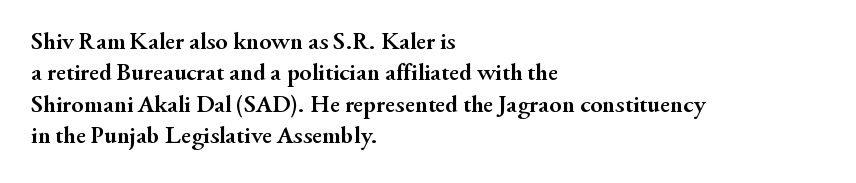
Q: Is the text bold? A: Yes.
Q: Is the text italic (slanted)? A: No, it is upright.
Q: Is the text underlined? A: No.
Q: How is the paragraph aligned? A: Left-aligned.
Q: Is the spacing between letters normal or unusually wide? A: Normal.
Q: Is the spacing between lines tight, normal or loose? A: Normal.
